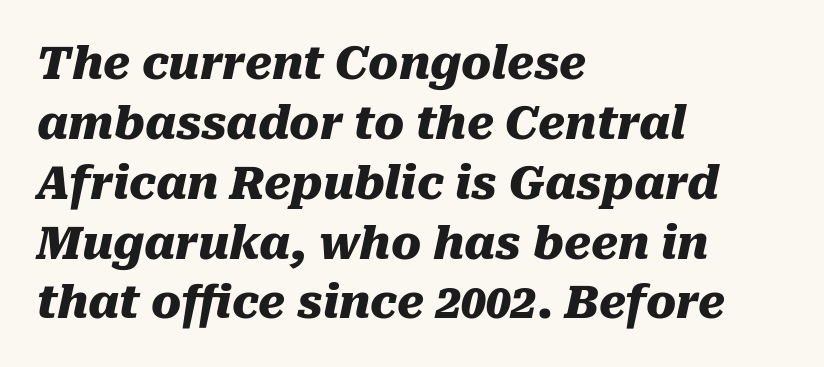
The image shows 45 px heavy type, italic (leaning right); set left-aligned, normal line spacing (1.33x), normal letter spacing, not underlined; medium stroke contrast and a medium x-height.
